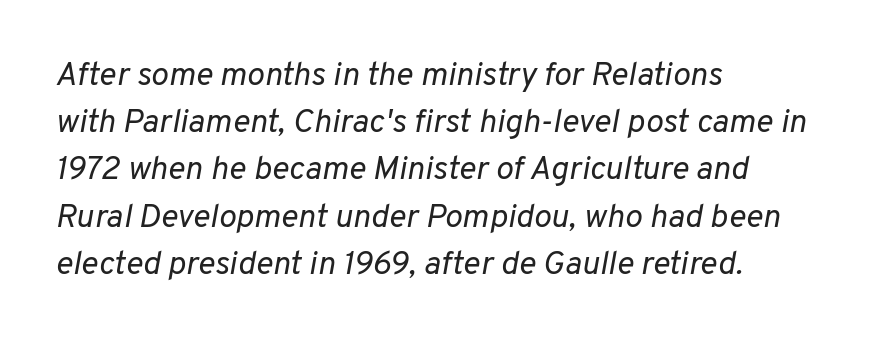
The image shows 33 px regular-weight type, italic (leaning right); set left-aligned, normal line spacing (1.43x), normal letter spacing, not underlined; low stroke contrast and a medium x-height.
